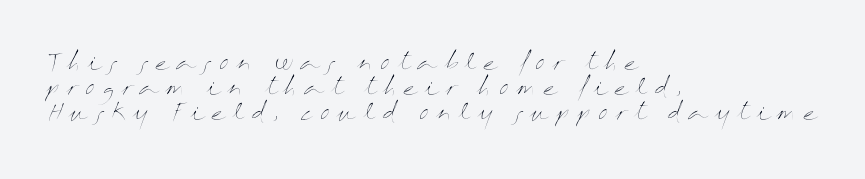
Q: Is the text bold? A: No.
Q: Is the text italic (slanted)? A: Yes.
Q: Is the text underlined? A: No.
Q: How is the paragraph aligned? A: Left-aligned.
Q: Is the spacing between letters normal or unusually wide? A: Unusually wide.
Q: Is the spacing between lines tight, normal or loose? A: Tight.
